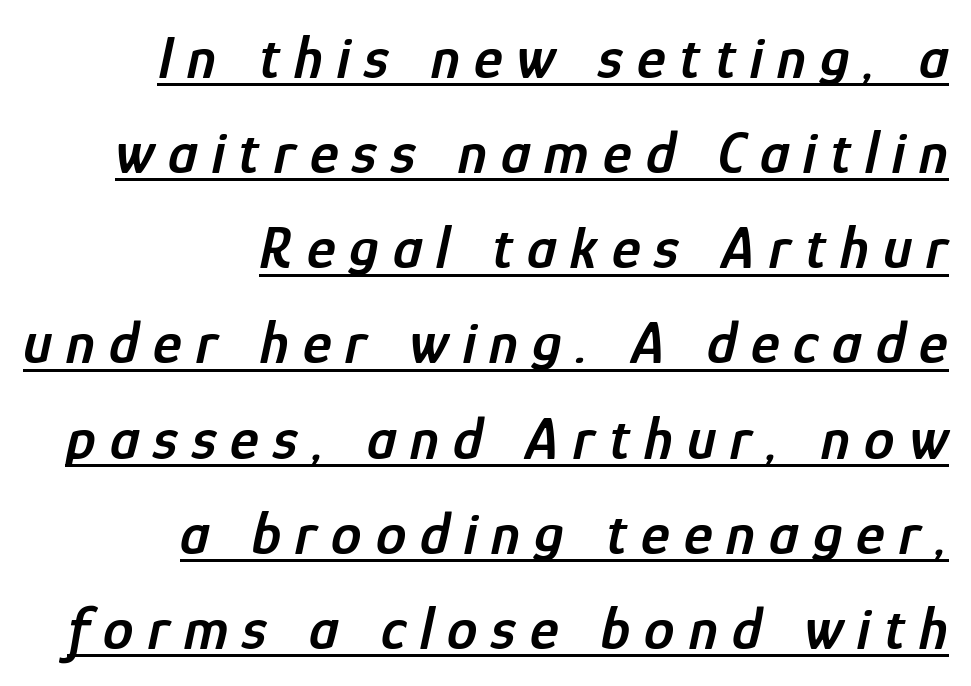
Q: Is the text bold? A: Semi-bold.
Q: Is the text italic (slanted)? A: Yes, it leans right by about 12 degrees.
Q: Is the text underlined? A: Yes.
Q: How is the paragraph aligned? A: Right-aligned.
Q: Is the spacing between letters normal or unusually wide? A: Unusually wide.
Q: Is the spacing between lines tight, normal or loose? A: Normal.
Q: Width (condensed, normal, or wide)? A: Condensed.
Q: Stroke contrast? A: Low.
Q: x-height? A: Medium.
Q: Monospaced? A: No.
